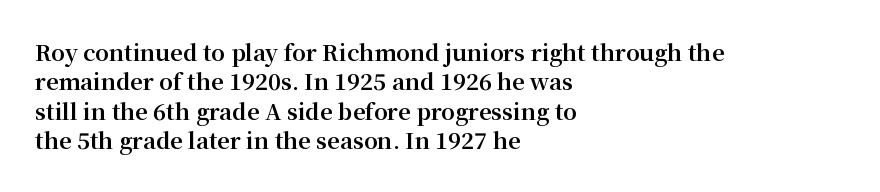
The vertical gap from one line to the next is medium. The rendering uses a bold face; every stroke is thick and dark. When letters stand straight like this, we call the style roman or upright. A typesetter would call this zero additional tracking.
